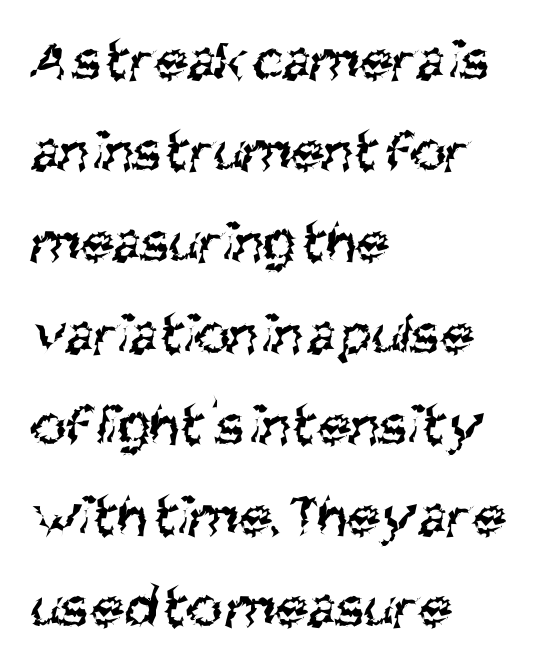
The image shows 60 px regular-weight, condensed sans-serif type; set left-aligned, normal line spacing (1.52x), normal letter spacing, not underlined; medium stroke contrast and a large x-height.
